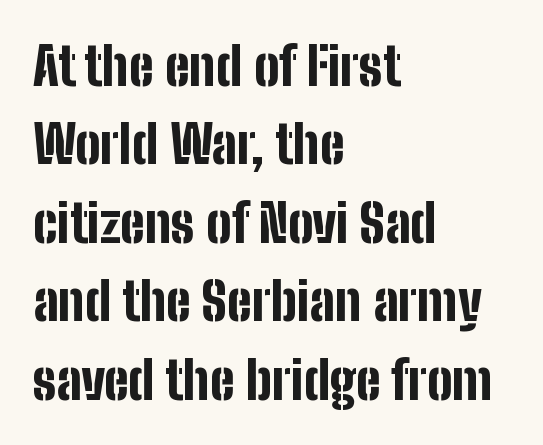
The image shows 53 px bold, condensed sans-serif type, upright; set left-aligned, normal line spacing (1.48x), normal letter spacing, not underlined; low stroke contrast and a medium x-height.
